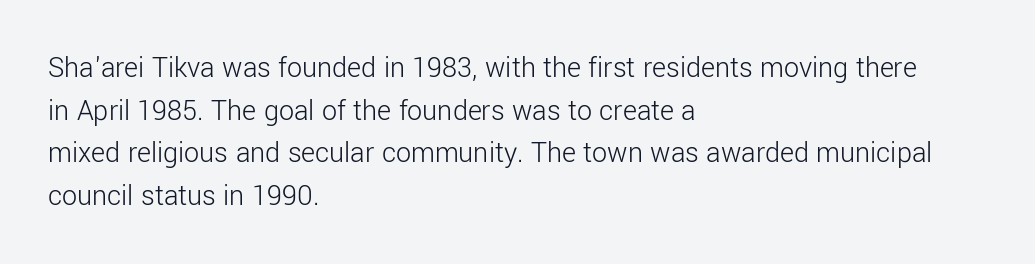
The image shows 30 px light sans-serif type, upright; set left-aligned, normal line spacing (1.42x), normal letter spacing, not underlined; low stroke contrast and a medium x-height.
